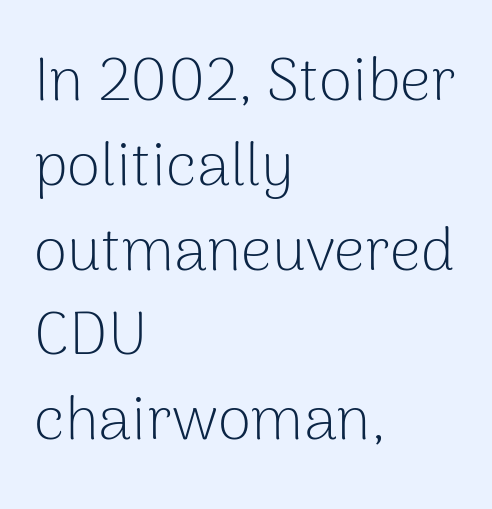
The image shows 61 px light sans-serif type, upright; set left-aligned, normal line spacing (1.39x), normal letter spacing, not underlined; low stroke contrast and a medium x-height.
